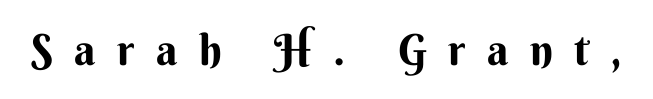
These lines are rendered in a variable-pitch font. Upright lettering throughout. Display-style spreading of the glyphs; the letterfit is very open. Only glyphs here, with clear space below each row. Is this a sans? Yes — the strokes have no serifs.
